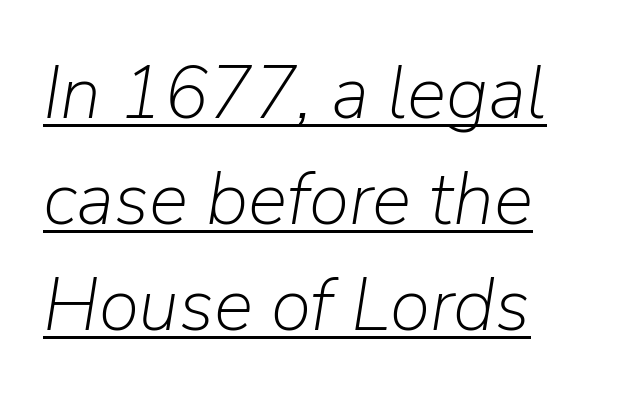
Q: Is the text bold? A: No.
Q: Is the text italic (slanted)? A: Yes, it leans right by about 9 degrees.
Q: Is the text underlined? A: Yes.
Q: Is the spacing between letters normal or unusually wide? A: Normal.
Q: Is the spacing between lines tight, normal or loose? A: Normal.
Q: Width (condensed, normal, or wide)? A: Normal.
Q: Stroke contrast? A: Low.
Q: x-height? A: Medium.
Q: Monospaced? A: No.
